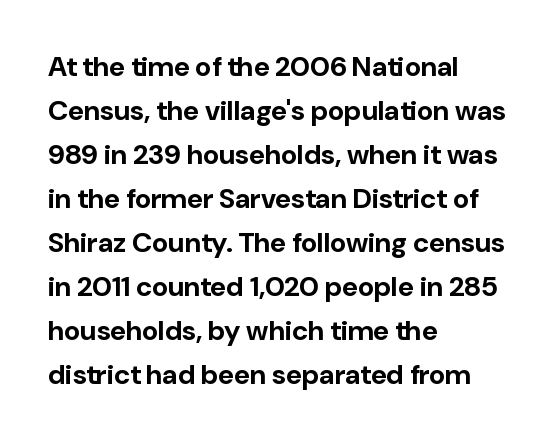
A sans-serif font was chosen for this passage. Observe the ordinary spacing: letters are neighbours, not strangers. Designer's note — italics off, roman on. Caption: multi-line text, flush left, ragged right. You'd pick this weight for a headline — it's a proper bold.
